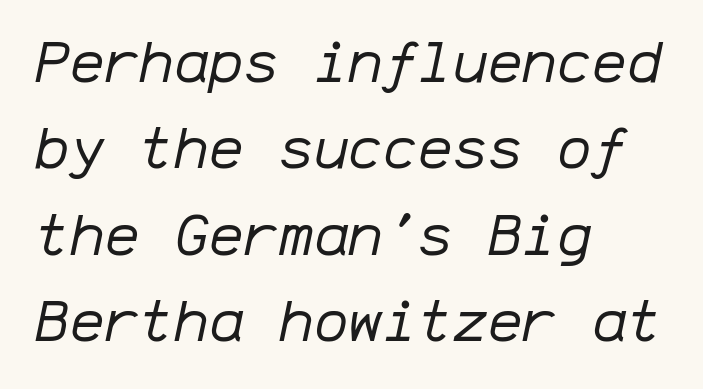
Looks like terminal output: every glyph gets an equal slot. Alignment: flush left. The space between consecutive lines is moderate. The typography opts for an oblique posture over an upright one. Weight: not bold — regular or lighter. Words appear dense and cohesive because spacing is normal.
